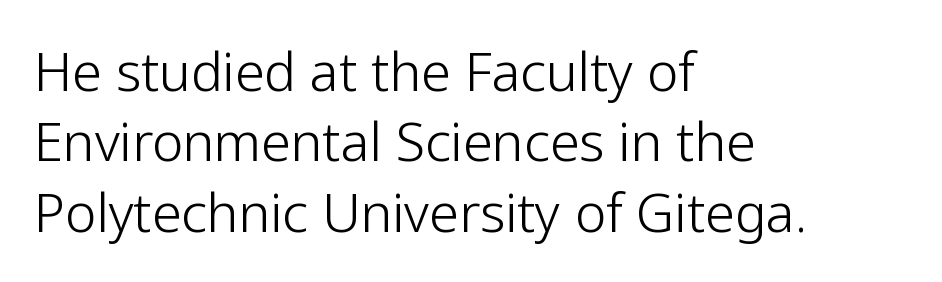
Q: Is the text bold? A: No.
Q: Is the text italic (slanted)? A: No, it is upright.
Q: Is the typeface a serif or a sans-serif typeface? A: Sans-serif.
Q: Is the text underlined? A: No.
Q: How is the paragraph aligned? A: Left-aligned.
Q: Is the spacing between letters normal or unusually wide? A: Normal.
Q: Is the spacing between lines tight, normal or loose? A: Normal.
Q: Width (condensed, normal, or wide)? A: Normal.
Q: Stroke contrast? A: Low.
Q: x-height? A: Medium.
Q: Monospaced? A: No.
